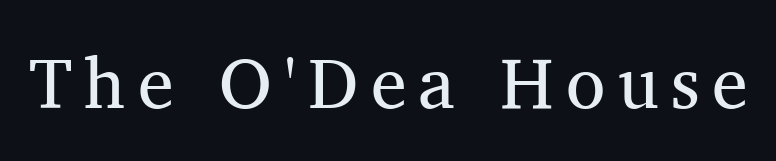
{"serif": "yes", "italic": "no", "bold": "no", "weight": "regular", "width": "normal", "stroke_contrast": "medium", "x_height": "medium", "monospaced": "no", "underline": "no", "glyph_px": 72}
